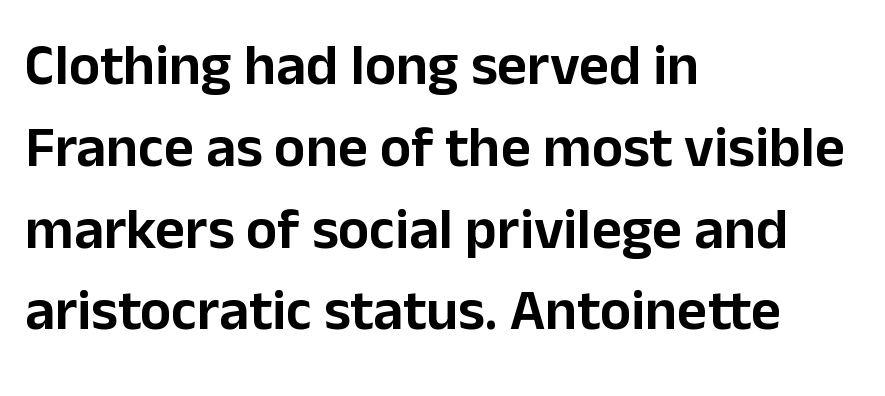
Line starts are locked; line ends wander. Any mark beneath the type? The region is blank. This sample keeps an unexceptional amount of space between lines. The gaps between neighbouring characters are ordinary and unremarkable. A typesetter would call this proportional, since set widths differ per character.
